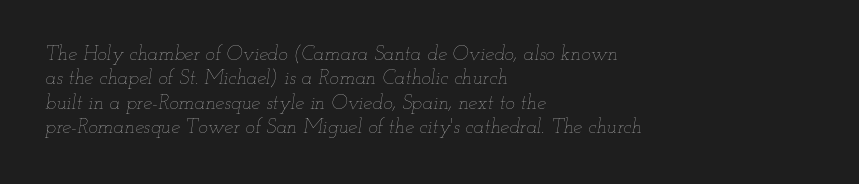
{"italic": "yes", "lean": "right", "slant_degrees": 12, "bold": "no", "underline": "no", "align": "left", "line_spacing_ratio": 1.22, "letter_spacing": "normal", "letter_spacing_em": 0.0, "glyph_px": 20}
